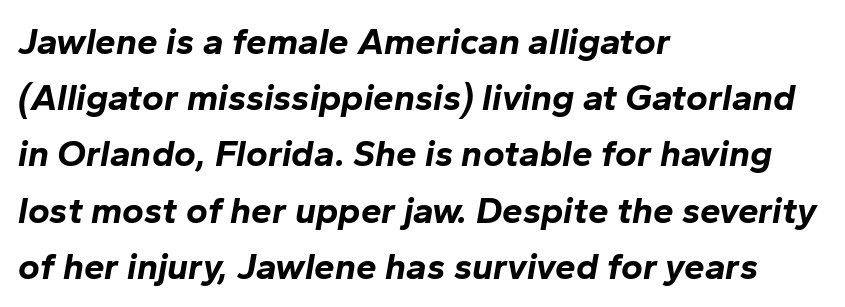
Q: Is the text bold? A: Yes.
Q: Is the text italic (slanted)? A: Yes, it leans right by about 10 degrees.
Q: Is the text underlined? A: No.
Q: How is the paragraph aligned? A: Left-aligned.
Q: Is the spacing between letters normal or unusually wide? A: Normal.
Q: Is the spacing between lines tight, normal or loose? A: Normal.
Q: Width (condensed, normal, or wide)? A: Normal.
Q: Stroke contrast? A: Low.
Q: x-height? A: Medium.
Q: Monospaced? A: No.
